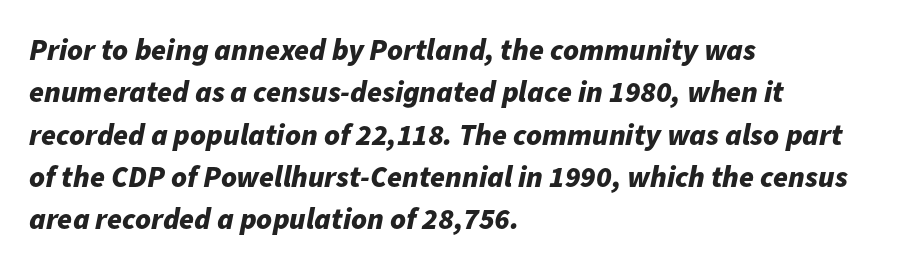
The image shows 30 px bold type, italic (leaning right); set left-aligned, normal line spacing (1.41x), normal letter spacing, not underlined; low stroke contrast and a medium x-height.
